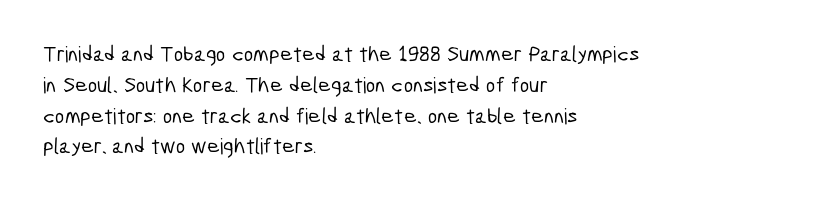
{"underline": "no", "align": "left", "line_spacing": "normal", "line_spacing_ratio": 1.4, "letter_spacing": "normal", "letter_spacing_em": 0.0, "glyph_px": 22}
